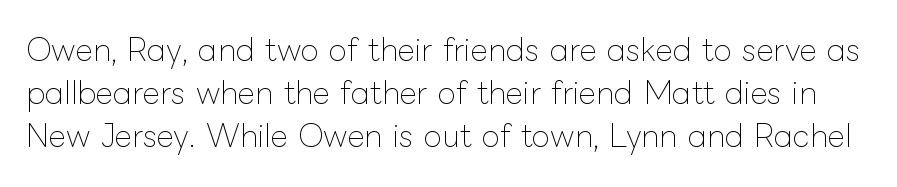
The image shows 30 px thin type, upright; set normal line spacing (1.43x), normal letter spacing, not underlined; low stroke contrast and a medium x-height.
